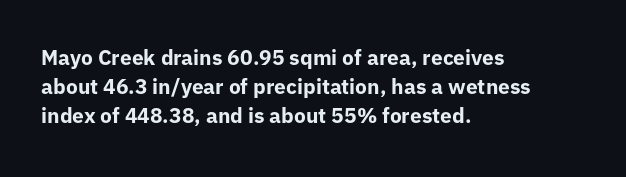
When letters stand straight like this, we call the style roman or upright. Line starts are locked; line ends wander. Quick note: underline off. Words appear dense and cohesive because spacing is normal. A normal amount of white space separates one row of letters from the next.
